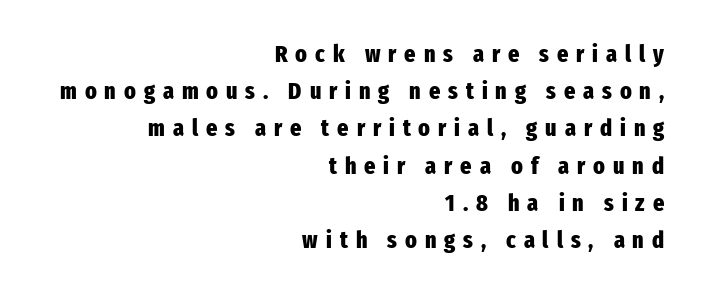
Q: Is the text bold? A: Yes.
Q: Is the text italic (slanted)? A: No, it is upright.
Q: Is the text underlined? A: No.
Q: How is the paragraph aligned? A: Right-aligned.
Q: Is the spacing between letters normal or unusually wide? A: Unusually wide.
Q: Is the spacing between lines tight, normal or loose? A: Normal.
